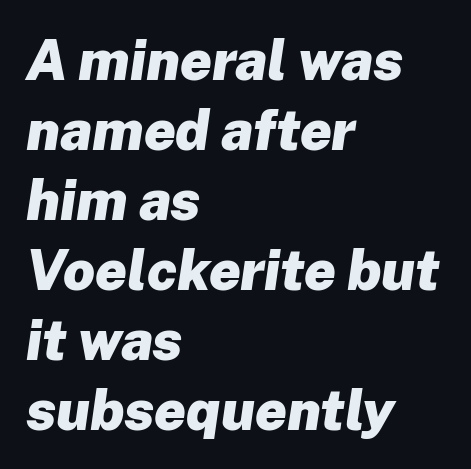
You could not count columns in this text — the font is proportionally spaced. Standard letterfit; no display-style spreading of the glyphs. If you measured baseline to baseline, you'd find a middling distance. The zone under the glyphs is completely vacant.
